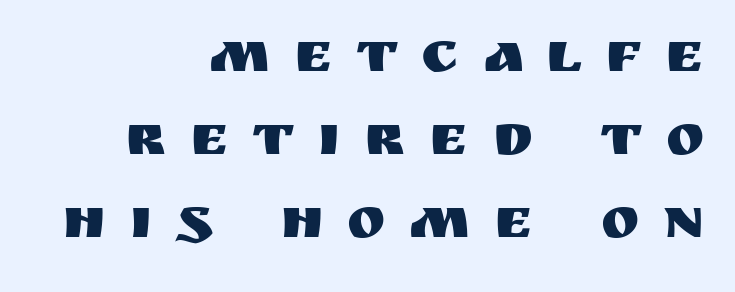
{"serif": "no", "italic": "no", "width": "normal", "stroke_contrast": "medium", "x_height": "large", "monospaced": "no", "underline": "no", "align": "right", "line_spacing": "normal", "line_spacing_ratio": 1.43, "letter_spacing": "wide", "letter_spacing_em": 0.41, "glyph_px": 58}
